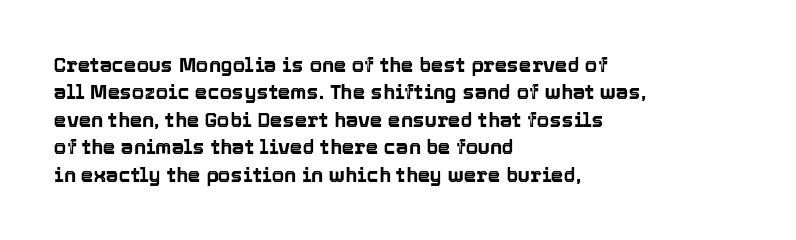
The image shows 20 px text type, upright; set left-aligned, normal line spacing (1.37x), normal letter spacing, not underlined.
